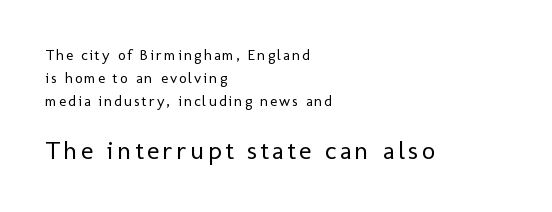
Nobody drew a line under any word here. You get the small type first, then a jump to larger type. In terms of posture, this sample is upright. Horizontally, the lines are justified to the leading edge only.
